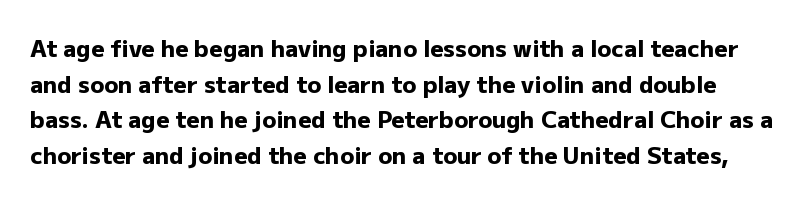
Q: Is the text bold? A: Yes.
Q: Is the text italic (slanted)? A: No, it is upright.
Q: Is the text underlined? A: No.
Q: Is the spacing between letters normal or unusually wide? A: Normal.
Q: Is the spacing between lines tight, normal or loose? A: Normal.
